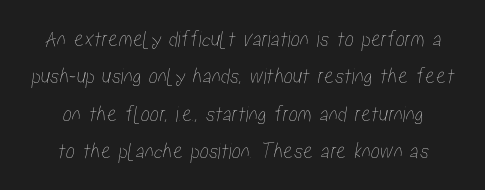
{"underline": "no", "line_spacing": "normal", "line_spacing_ratio": 1.62, "letter_spacing": "normal", "letter_spacing_em": 0.0, "glyph_px": 23}
